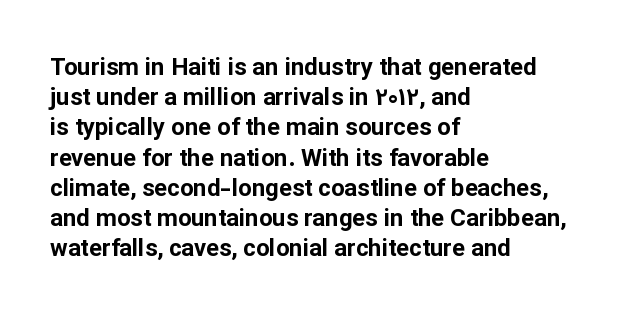
The image shows 24 px bold type, upright; set left-aligned, normal line spacing (1.26x), normal letter spacing, not underlined.
